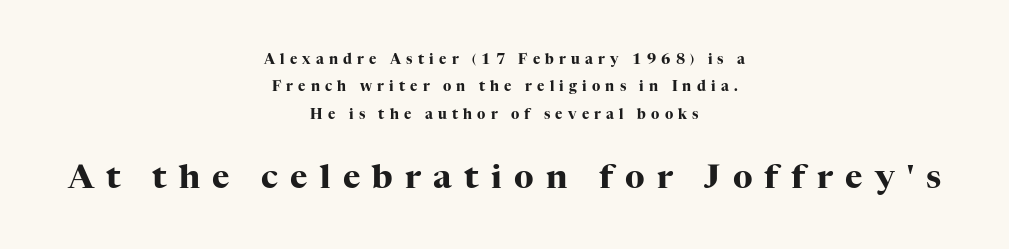
The image shows 33 px heavy serif type, upright; set centered, loose line spacing (1.96x), unusually wide letter spacing (+0.37 em), not underlined; the second (bottom) block is 2.36x larger; high stroke contrast and a medium x-height.
